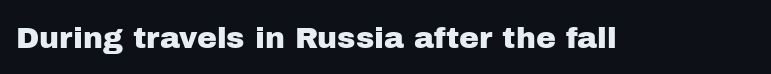
Q: Is the text italic (slanted)? A: No, it is upright.
Q: Is the typeface a serif or a sans-serif typeface? A: Sans-serif.
Q: Is the text underlined? A: No.
Q: Is the spacing between letters normal or unusually wide? A: Normal.
Q: Width (condensed, normal, or wide)? A: Normal.
Q: Stroke contrast? A: Low.
Q: x-height? A: Medium.
Q: Monospaced? A: No.
